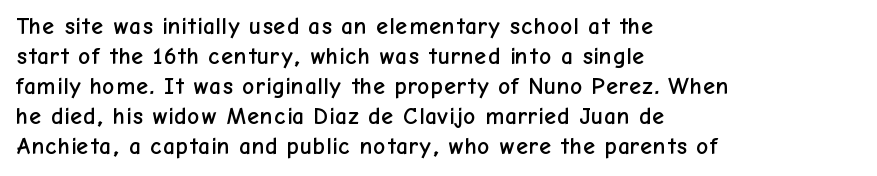
{"italic": "no", "underline": "no", "align": "left", "line_spacing": "normal", "line_spacing_ratio": 1.25, "letter_spacing": "normal", "letter_spacing_em": 0.0, "glyph_px": 24}
